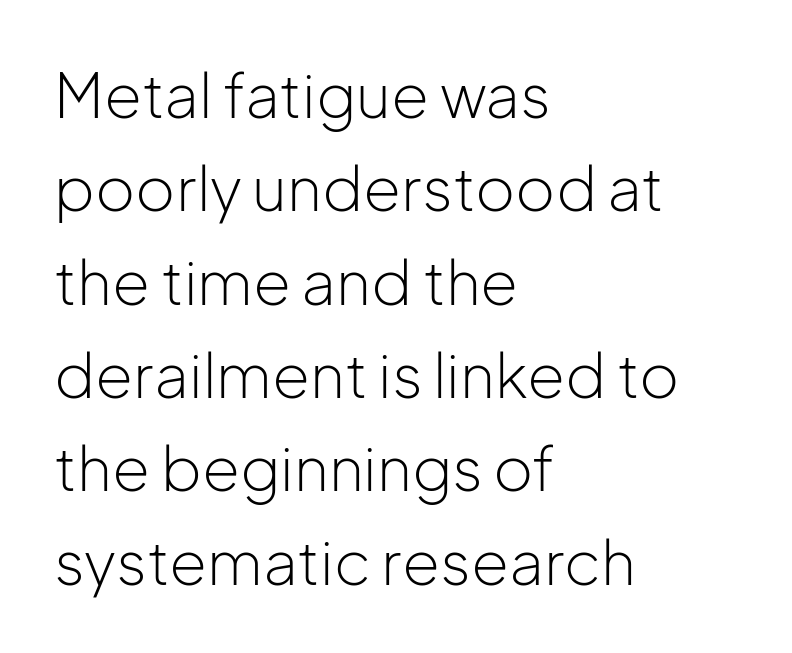
The image shows 61 px light sans-serif type, upright; set left-aligned, normal line spacing (1.53x), normal letter spacing, not underlined; low stroke contrast and a medium x-height.
